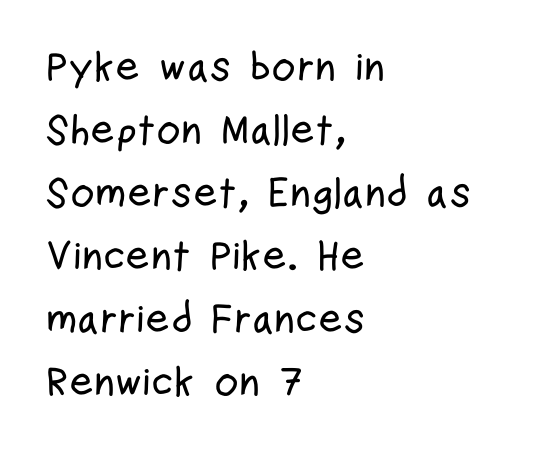
{"serif": "no", "italic": "no", "width": "condensed", "stroke_contrast": "low", "x_height": "medium", "monospaced": "no", "underline": "no", "align": "left", "line_spacing": "normal", "line_spacing_ratio": 1.5, "letter_spacing": "normal", "letter_spacing_em": 0.0, "glyph_px": 42}
